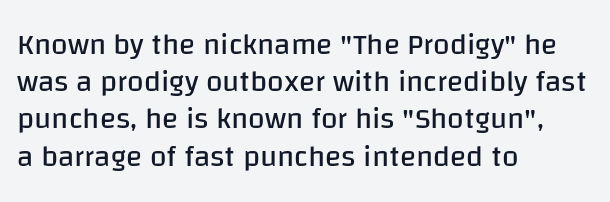
Line starts are locked; line ends wander. What kind of face is this? One without serifs — a sans. Type without underlining. Is this a fixed-width face? No — the glyphs have proportional, varying widths. Summary of weight: not heavy and not bold. The font's upright variant was chosen for this text.
